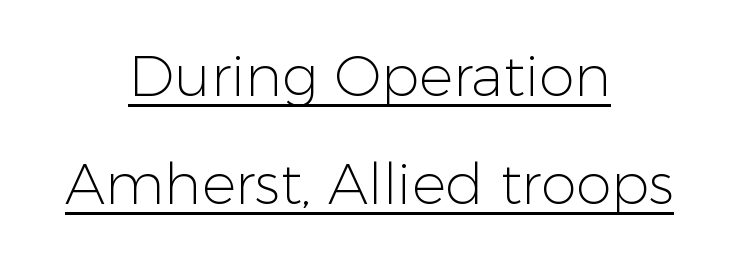
{"serif": "no", "italic": "no", "bold": "no", "weight": "light", "width": "normal", "stroke_contrast": "low", "x_height": "medium", "monospaced": "no", "underline": "yes", "align": "center", "line_spacing_ratio": 1.89, "letter_spacing": "normal", "letter_spacing_em": 0.0, "glyph_px": 57}
